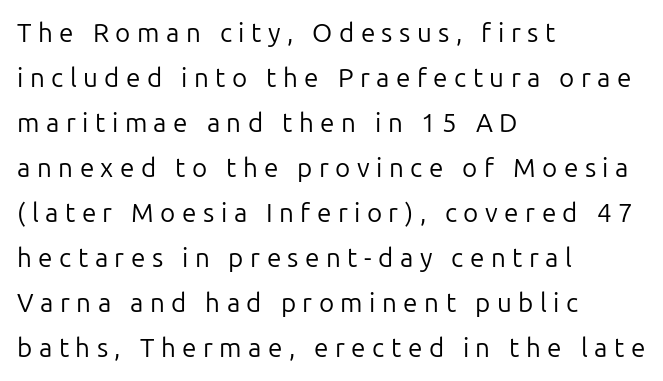
{"italic": "no", "bold": "no", "underline": "no", "align": "left", "line_spacing_ratio": 1.73, "letter_spacing": "wide", "letter_spacing_em": 0.25, "glyph_px": 26}
